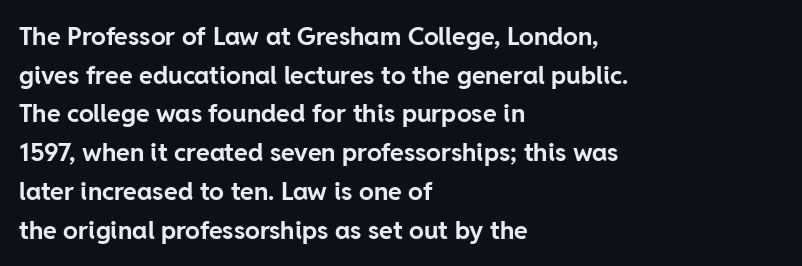
Lines of text with bare space underneath. Default kerning and tracking; the words read as compact shapes. Typeset ragged right — the left edge is the straight one. Regarding leading, the lines here are spaced in the standard way. Every stem runs plumb, perpendicular to the baseline.
